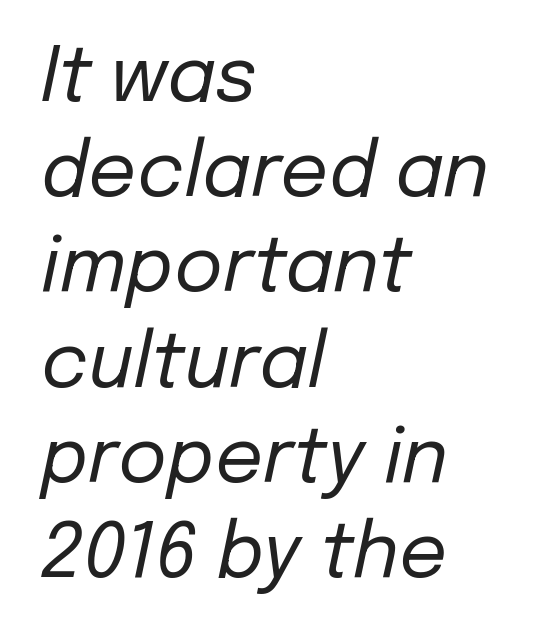
Style check: oblique. Layout note: lines flush left. The weight tops out at a normal text grade. Reading down the column, the eye jumps a familiar distance to each next line. Decoration check: the copy has no underline.
